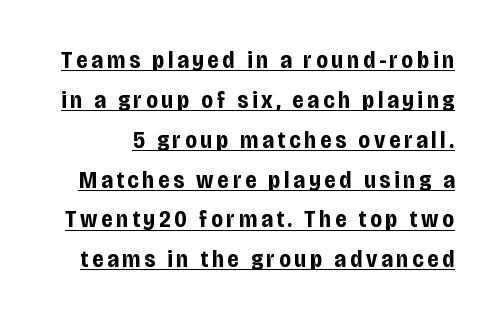
The image shows 24 px bold type, upright; set normal line spacing (1.66x), underlined.
